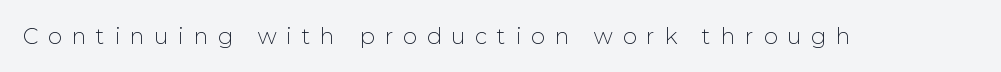
The image shows 21 px text type, upright; set unusually wide letter spacing (+0.49 em), not underlined.
